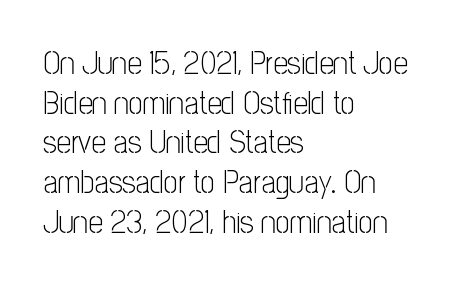
Teacher's note: observe the even left margin — that is flush-left alignment. The specimen omits any rule beneath the text block's lines. If you drew a line through each stem, it would be perfectly vertical. No letter is thick-stroked: the sample isn't bold.
